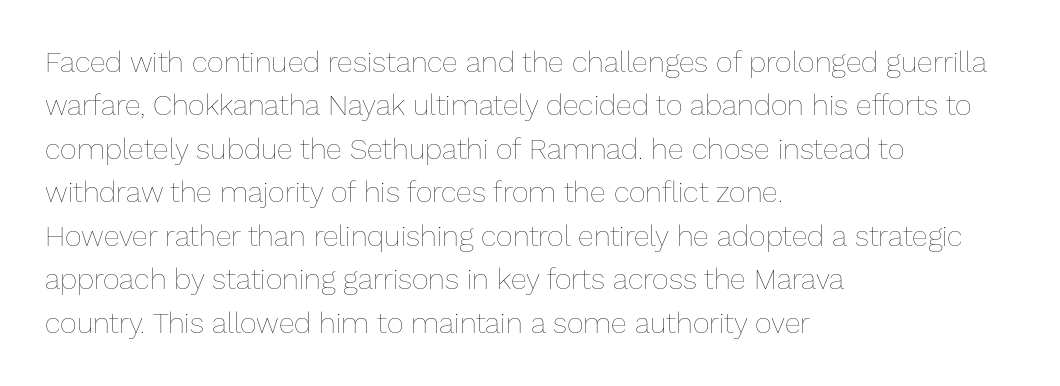
Q: Is the text bold? A: No.
Q: Is the text italic (slanted)? A: No, it is upright.
Q: Is the text underlined? A: No.
Q: How is the paragraph aligned? A: Left-aligned.
Q: Is the spacing between letters normal or unusually wide? A: Normal.
Q: Is the spacing between lines tight, normal or loose? A: Normal.
Q: Width (condensed, normal, or wide)? A: Normal.
Q: Stroke contrast? A: Low.
Q: x-height? A: Medium.
Q: Monospaced? A: No.
